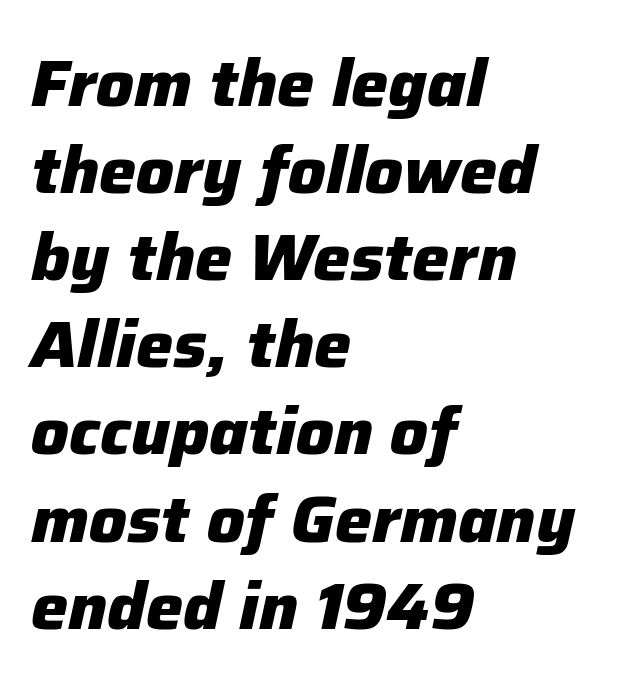
The image shows 66 px heavy type, italic (leaning right); set left-aligned, normal line spacing (1.32x), normal letter spacing, not underlined; low stroke contrast and a medium x-height.
